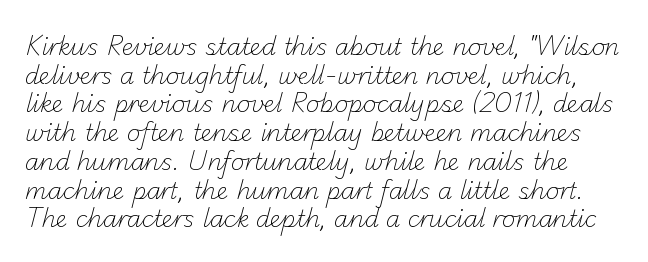
{"bold": "no", "underline": "no", "line_spacing": "normal", "line_spacing_ratio": 1.25, "letter_spacing": "normal", "letter_spacing_em": 0.0, "glyph_px": 23}
